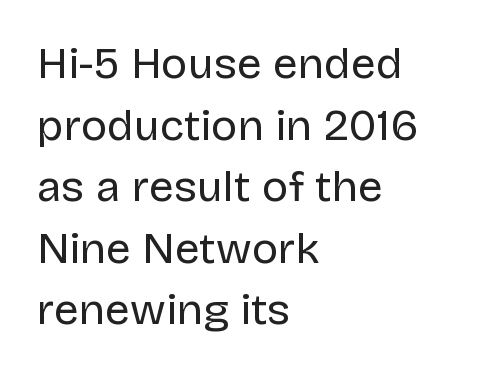
{"serif": "no", "italic": "no", "bold": "no", "weight": "regular", "width": "normal", "stroke_contrast": "low", "x_height": "large", "monospaced": "no", "underline": "no", "align": "left", "line_spacing": "normal", "line_spacing_ratio": 1.4, "letter_spacing": "normal", "letter_spacing_em": 0.0, "glyph_px": 44}
